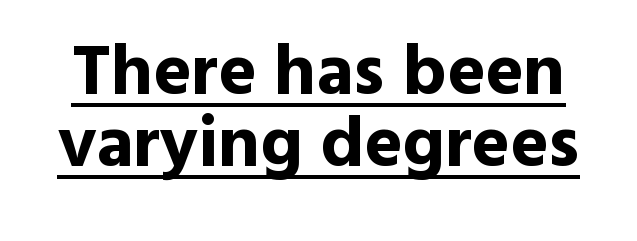
Observe the ordinary spacing: letters are neighbours, not strangers. Closely set lines give the paragraph a compact silhouette. Nope, no serifs anywhere on these letters. Heft: maximum for text — a bold. Emphasis is given by a line drawn under the lettering.
